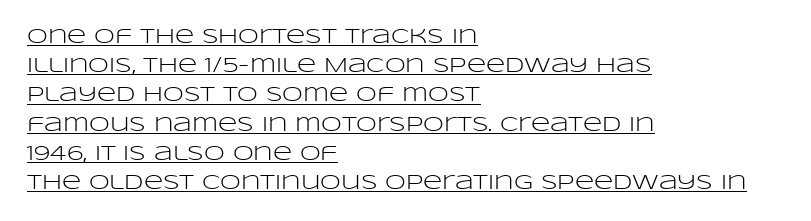
The image shows 21 px text type, upright; set left-aligned, normal line spacing (1.39x), normal letter spacing, underlined.
